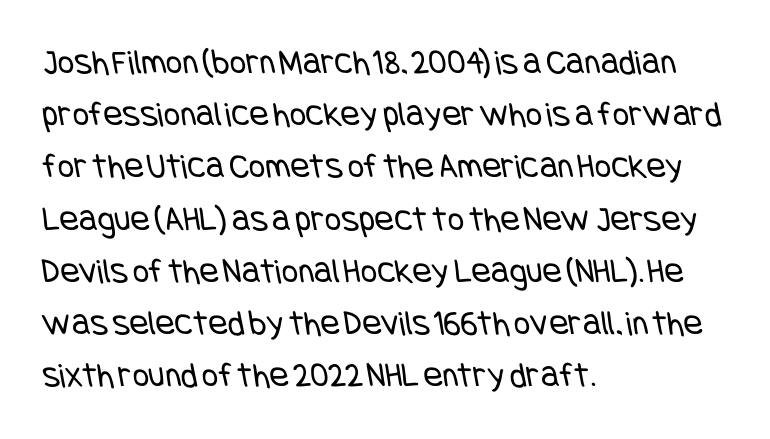
{"serif": "no", "bold": "no", "weight": "regular", "width": "condensed", "stroke_contrast": "low", "x_height": "large", "underline": "no", "align": "left", "line_spacing": "normal", "line_spacing_ratio": 1.45, "letter_spacing": "normal", "letter_spacing_em": 0.0, "glyph_px": 36}
